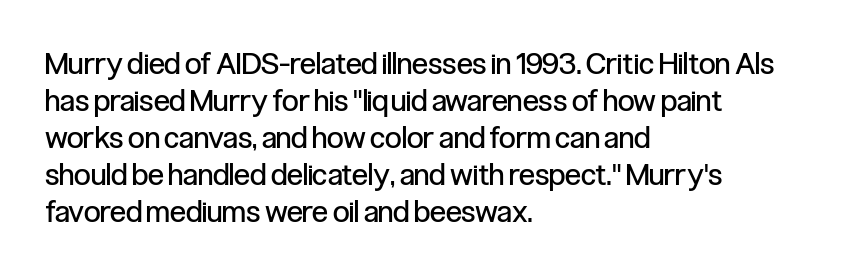
Q: Is the text bold? A: No.
Q: Is the text italic (slanted)? A: No, it is upright.
Q: Is the typeface a serif or a sans-serif typeface? A: Sans-serif.
Q: Is the text underlined? A: No.
Q: How is the paragraph aligned? A: Left-aligned.
Q: Is the spacing between letters normal or unusually wide? A: Normal.
Q: Width (condensed, normal, or wide)? A: Condensed.
Q: Stroke contrast? A: Low.
Q: x-height? A: Medium.
Q: Monospaced? A: No.
